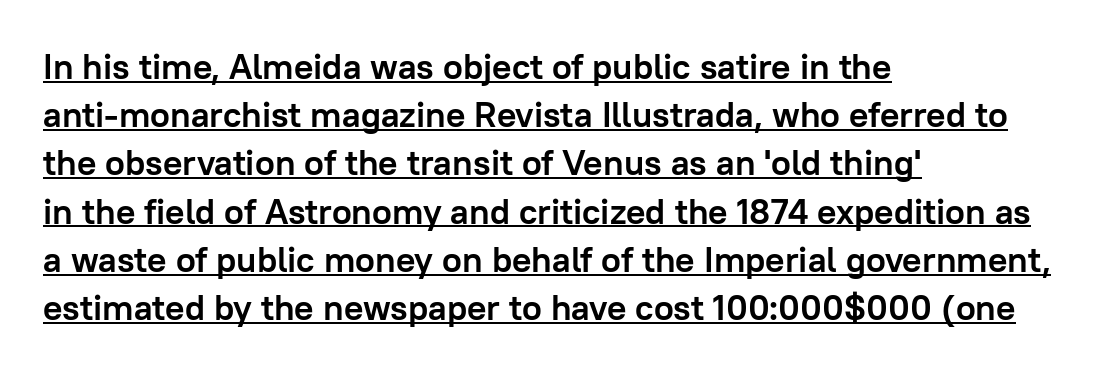
The image shows 36 px semibold sans-serif type, upright; set left-aligned, normal line spacing (1.34x), normal letter spacing, underlined; low stroke contrast and a medium x-height.
